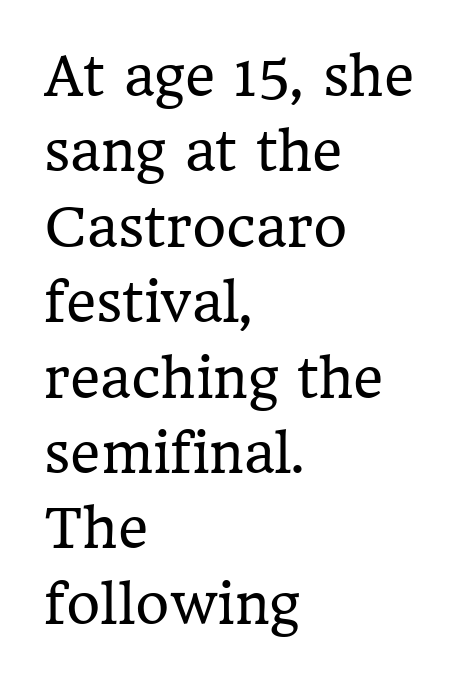
Q: Is the text bold? A: No.
Q: Is the text italic (slanted)? A: No, it is upright.
Q: Is the typeface a serif or a sans-serif typeface? A: Serif.
Q: Is the text underlined? A: No.
Q: How is the paragraph aligned? A: Left-aligned.
Q: Is the spacing between letters normal or unusually wide? A: Normal.
Q: Is the spacing between lines tight, normal or loose? A: Normal.
Q: Width (condensed, normal, or wide)? A: Normal.
Q: Stroke contrast? A: Low.
Q: x-height? A: Medium.
Q: Monospaced? A: No.
